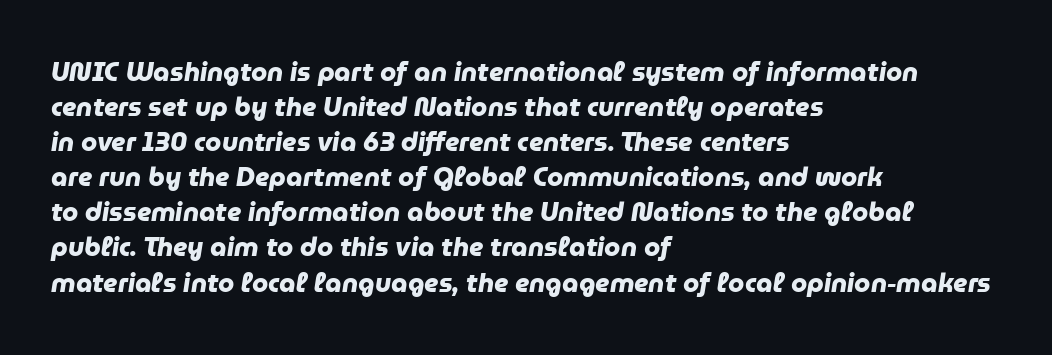
This rendering uses left alignment, leaving the right contour irregular. The passage shown stacks its lines at a standard gap. Unmarked baselines from the first word to the last. Is the letter spacing exaggerated? No — it looks like the ordinary default. As a designer I'd log this as weight 700, bold.
